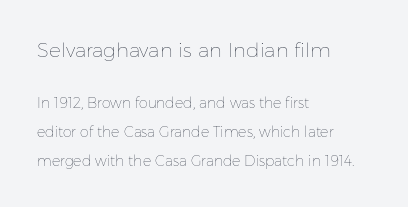
{"italic": "no", "bold": "no", "underline": "no", "align": "left", "line_spacing": "loose", "line_spacing_ratio": 2.06, "letter_spacing": "normal", "letter_spacing_em": 0.0, "larger_block": "first", "size_ratio": 1.43, "glyph_px": 20}
